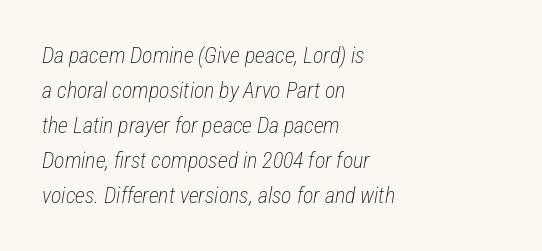
Does the leading feel generous? No, just average. The horizontal fit of the characters is conventional and even. Layout note: lines flush left. An italicized treatment has been applied to the whole sample. The weight tops out at a normal text grade.
